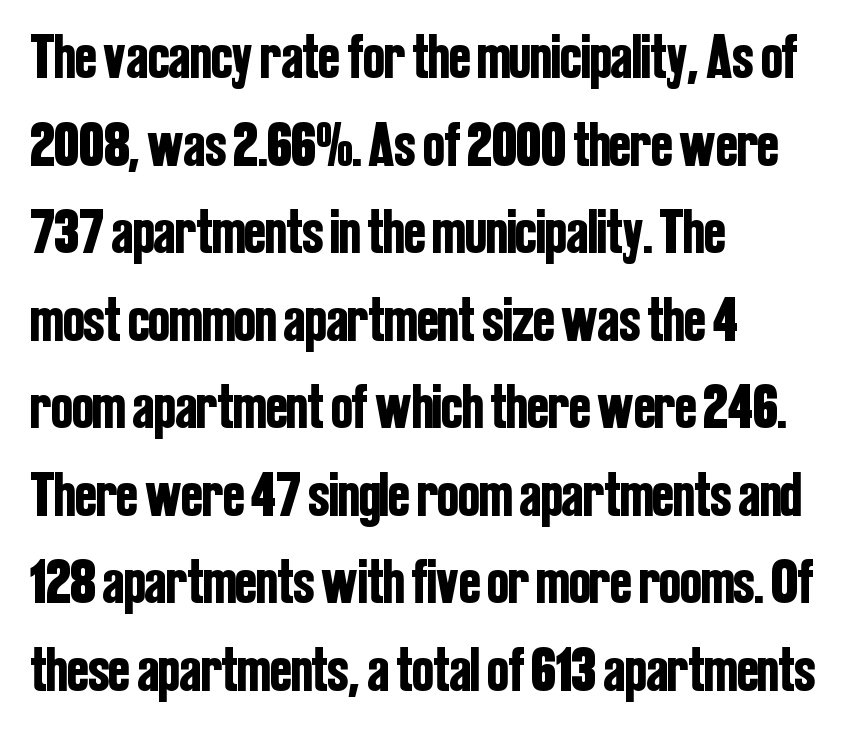
The image shows 63 px condensed sans-serif type, upright; set left-aligned, normal line spacing (1.39x), normal letter spacing, not underlined; low stroke contrast and a medium x-height.
